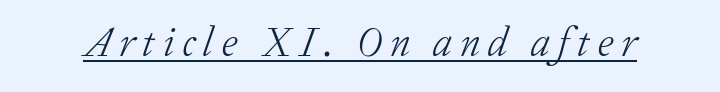
The face used here has a pronounced slope to its letters. Here the designer chose a conventional face with non-uniform glyph widths. Type style note: has serifs. Descenders here cross a horizontal rule under the line. Ink coverage per letter is moderate at most.
